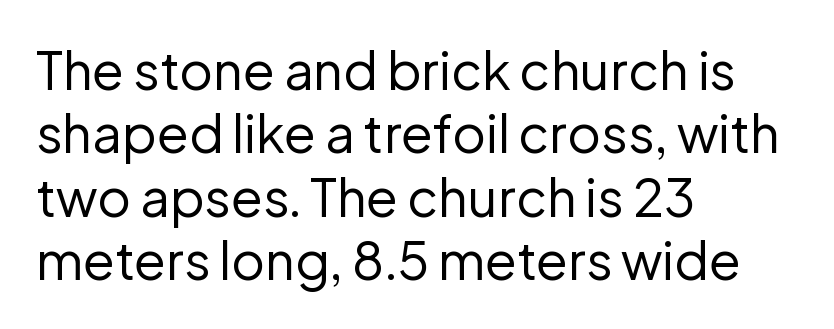
{"serif": "no", "italic": "no", "bold": "no", "weight": "regular", "width": "normal", "stroke_contrast": "low", "x_height": "medium", "monospaced": "no", "underline": "no", "align": "left", "line_spacing_ratio": 1.22, "letter_spacing": "normal", "letter_spacing_em": 0.0, "glyph_px": 52}
